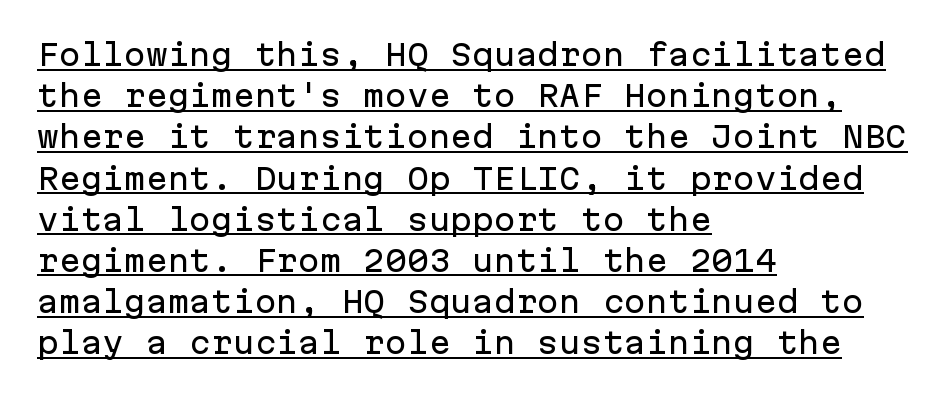
{"serif": "no", "italic": "no", "width": "normal", "stroke_contrast": "low", "x_height": "medium", "monospaced": "yes", "underline": "yes", "align": "left", "line_spacing": "normal", "line_spacing_ratio": 1.42, "letter_spacing": "normal", "letter_spacing_em": 0.0, "glyph_px": 29}
